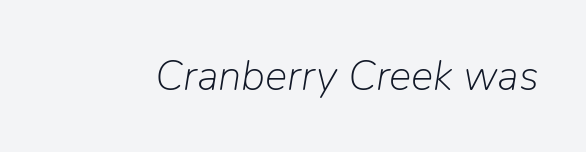
{"italic": "yes", "lean": "right", "slant_degrees": 9, "bold": "no", "weight": "light", "width": "normal", "stroke_contrast": "low", "x_height": "medium", "monospaced": "no", "underline": "no", "letter_spacing": "normal", "letter_spacing_em": 0.0, "glyph_px": 42}
